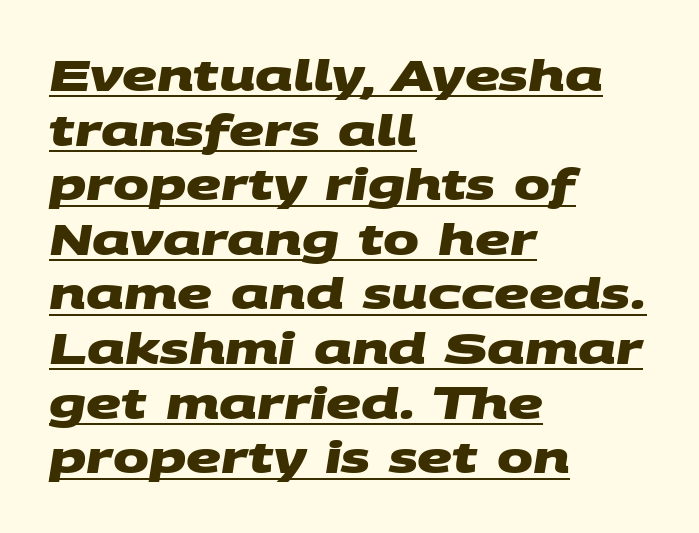
Rows of type keep a routine distance in the vertical direction. Each line starts at the same left margin while the right side varies. This rendering employs a face without finishing strokes, i.e., a sans-serif. These words are printed bold, with thick strokes throughout. Look at the tracking — it's just the regular setting, nothing added.
